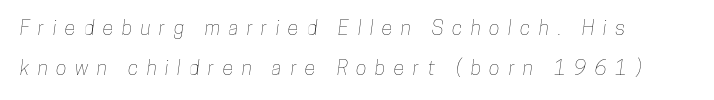
{"underline": "no", "align": "left", "line_spacing": "loose", "line_spacing_ratio": 1.99, "letter_spacing": "wide", "letter_spacing_em": 0.43, "glyph_px": 20}
